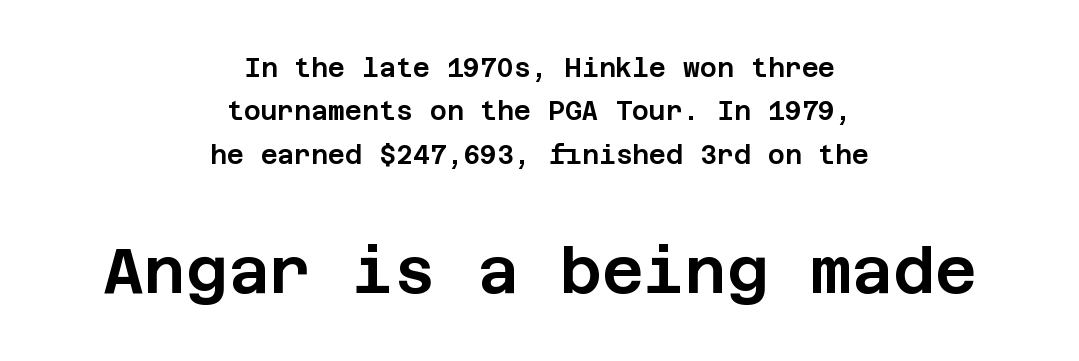
The rendering enlarges the type as you move from the upper chunk to the lower. You can tell it's not italic because the verticals are truly vertical. Neither beginnings nor endings align; midpoints do. These lines keep a tight, regular rhythm from letter to letter.
